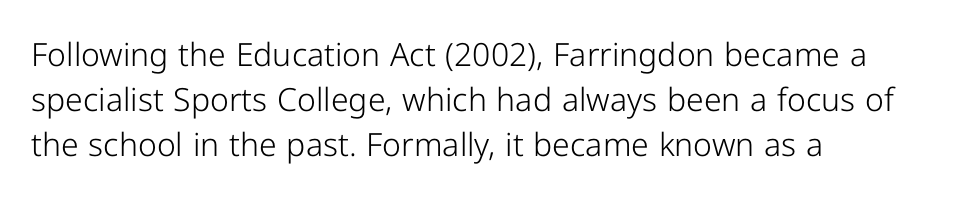
Q: Is the text bold? A: No.
Q: Is the text italic (slanted)? A: No, it is upright.
Q: Is the typeface a serif or a sans-serif typeface? A: Sans-serif.
Q: Is the text underlined? A: No.
Q: How is the paragraph aligned? A: Left-aligned.
Q: Is the spacing between letters normal or unusually wide? A: Normal.
Q: Is the spacing between lines tight, normal or loose? A: Normal.
Q: Width (condensed, normal, or wide)? A: Normal.
Q: Stroke contrast? A: Low.
Q: x-height? A: Medium.
Q: Monospaced? A: No.
